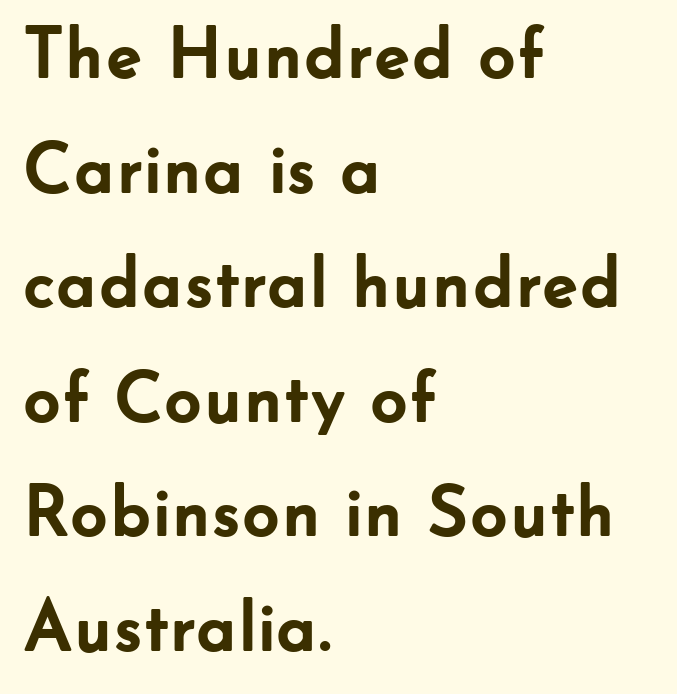
The image shows 73 px semibold sans-serif type, upright; set left-aligned, normal line spacing (1.57x), normal letter spacing, not underlined; low stroke contrast and a small x-height.
